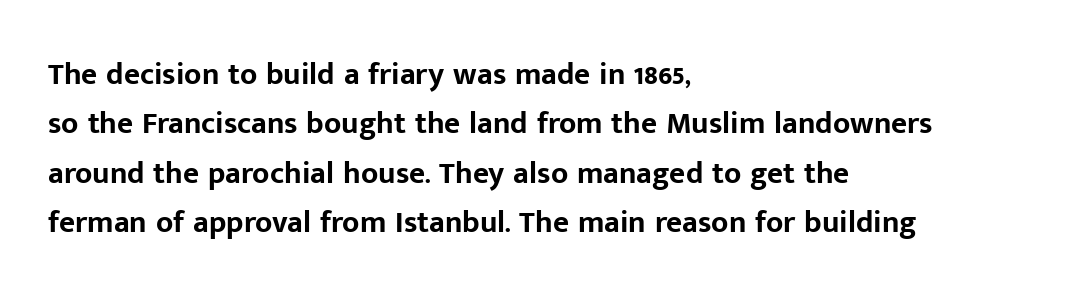
Emphasis by weight is at full strength: bold. The specimen reads as upright at a glance. Short note: letters normally spaced. The rendering uses natural spacing where letterforms have individual widths.
